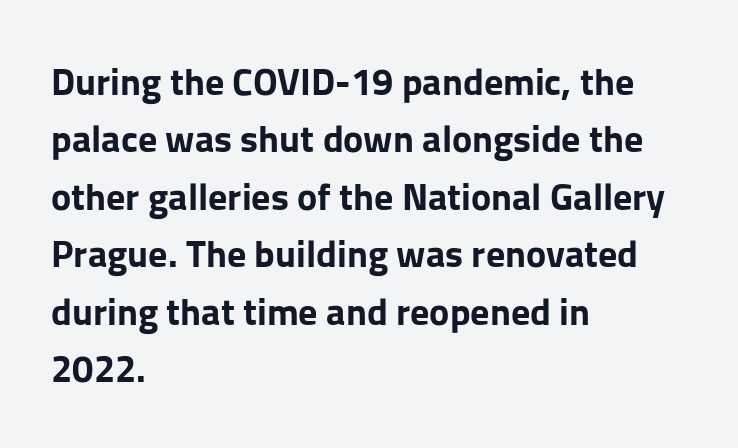
{"serif": "no", "italic": "no", "bold": "yes", "weight": "bold", "width": "normal", "stroke_contrast": "low", "x_height": "medium", "monospaced": "no", "underline": "no", "align": "left", "line_spacing": "normal", "line_spacing_ratio": 1.51, "letter_spacing": "normal", "letter_spacing_em": 0.0, "glyph_px": 38}
